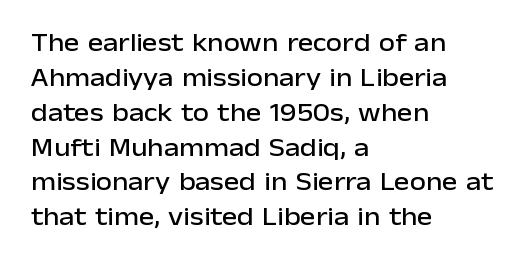
Q: Is the text italic (slanted)? A: No, it is upright.
Q: Is the text underlined? A: No.
Q: How is the paragraph aligned? A: Left-aligned.
Q: Is the spacing between letters normal or unusually wide? A: Normal.
Q: Is the spacing between lines tight, normal or loose? A: Normal.
